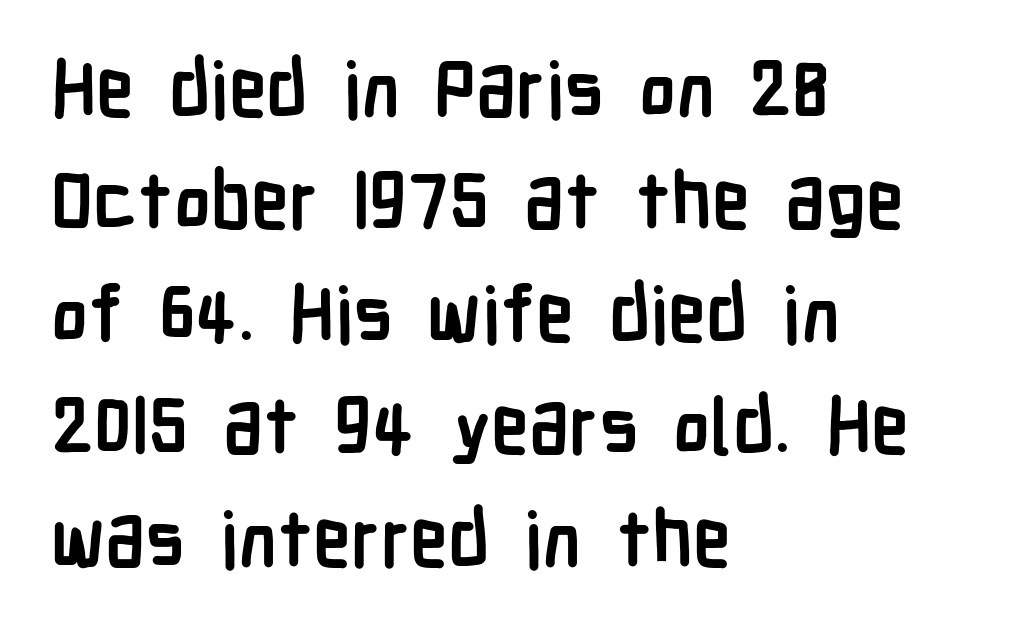
Each letter keeps its own natural width here, so spacing adapts to shape. Posture: vertical. Weight: bold. The rows are spaced the way most documents space them. Plain, unruled lines of type.
